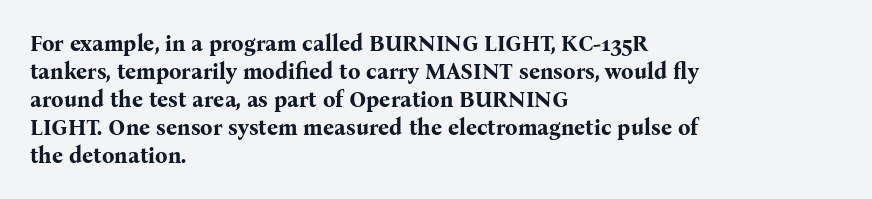
The axis of the letterforms is exactly vertical. Leftover space on each line is placed entirely after the last word. Each row of text sits above clean, open space. Students, note that the glyphs here touch the page at normal intervals.
